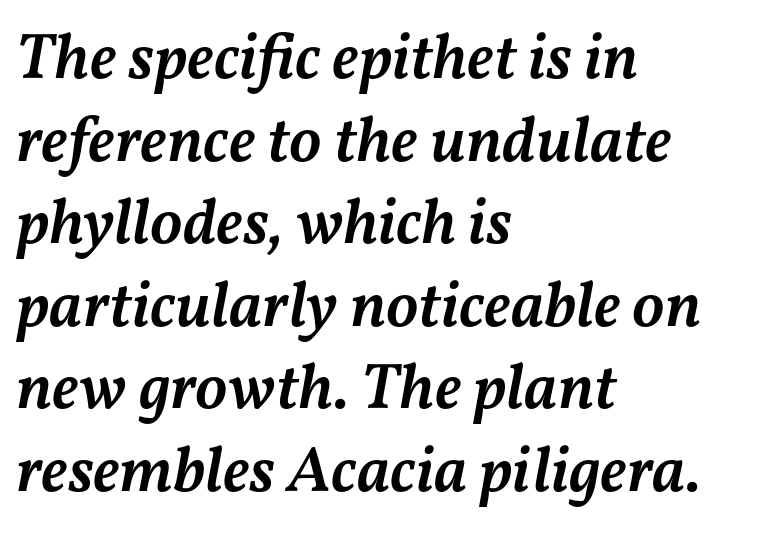
Q: Is the text bold? A: Semi-bold.
Q: Is the text italic (slanted)? A: Yes, it leans right by about 11 degrees.
Q: Is the text underlined? A: No.
Q: How is the paragraph aligned? A: Left-aligned.
Q: Is the spacing between letters normal or unusually wide? A: Normal.
Q: Is the spacing between lines tight, normal or loose? A: Normal.
Q: Width (condensed, normal, or wide)? A: Normal.
Q: Stroke contrast? A: Medium.
Q: x-height? A: Medium.
Q: Monospaced? A: No.
